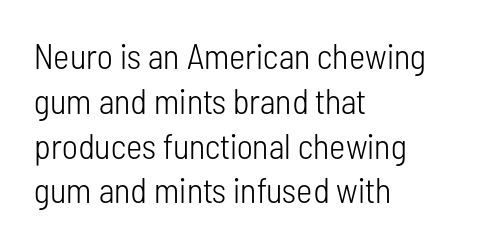
{"serif": "no", "italic": "no", "bold": "no", "weight": "light", "width": "condensed", "stroke_contrast": "low", "x_height": "medium", "monospaced": "no", "underline": "no", "align": "left", "line_spacing": "normal", "line_spacing_ratio": 1.28, "letter_spacing": "normal", "letter_spacing_em": 0.0, "glyph_px": 35}
